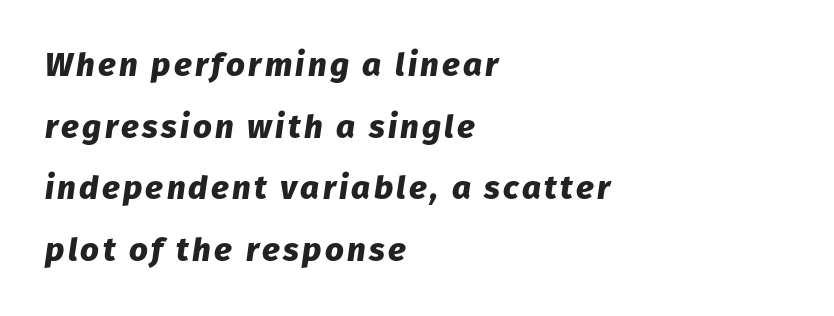
Q: Is the text bold? A: Yes.
Q: Is the text italic (slanted)? A: Yes, it leans right by about 8 degrees.
Q: Is the text underlined? A: No.
Q: How is the paragraph aligned? A: Left-aligned.
Q: Width (condensed, normal, or wide)? A: Normal.
Q: Stroke contrast? A: Low.
Q: x-height? A: Medium.
Q: Monospaced? A: No.
